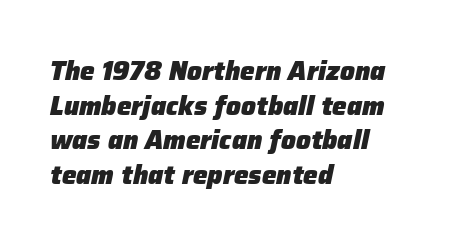
{"italic": "yes", "lean": "right", "slant_degrees": 12, "bold": "yes", "underline": "no", "align": "left", "line_spacing": "normal", "line_spacing_ratio": 1.33, "letter_spacing": "normal", "letter_spacing_em": 0.0, "glyph_px": 26}
